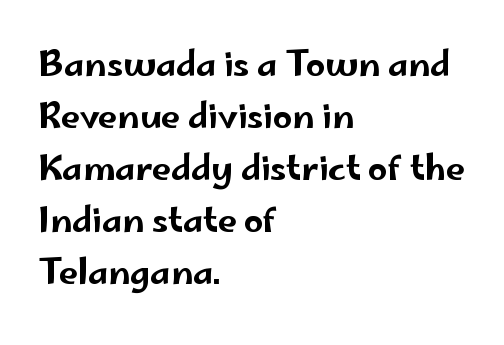
The image shows 34 px wide sans-serif type, upright; set left-aligned, normal line spacing (1.53x), normal letter spacing, not underlined; low stroke contrast and a small x-height.
